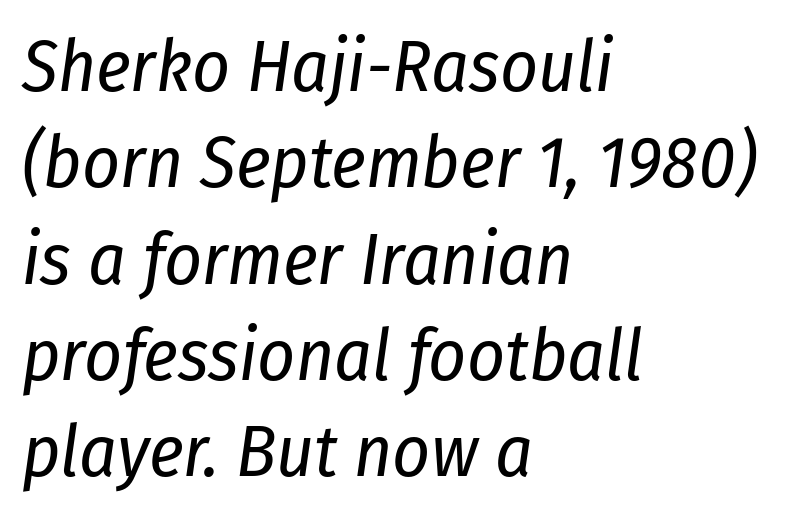
The rendering uses a moderate line-height, typical for paragraphs. Nobody touched the tracking dial on this one. Compared with ordinary roman type, these characters are visibly tilted. Think of a printed novel: that variable character pitch is what you see here. The cut favours lightness, reaching ordinary text weight at its darkest.
